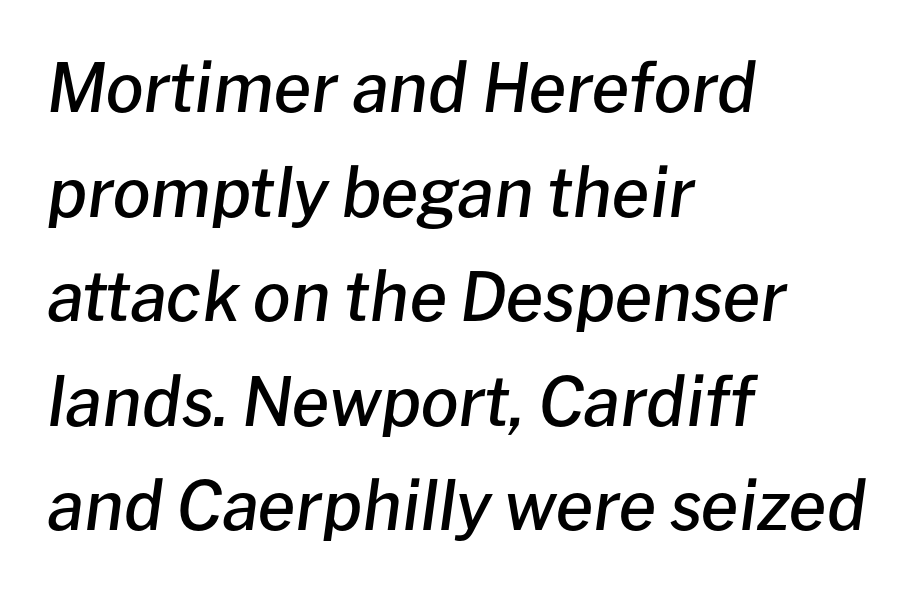
The image shows 67 px semibold type, italic (leaning right); set left-aligned, normal line spacing (1.56x), normal letter spacing, not underlined; low stroke contrast and a medium x-height.
